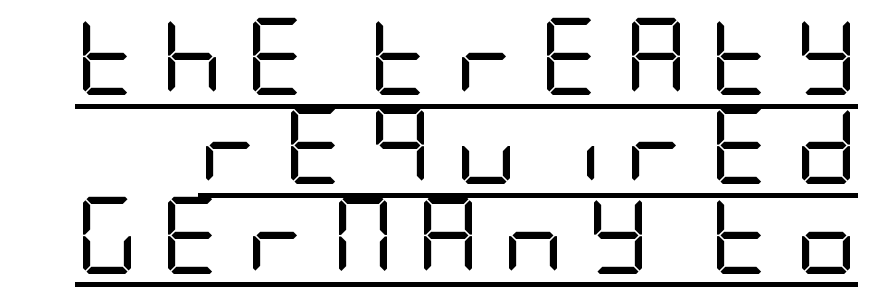
Q: Is the text bold? A: No.
Q: Is the text italic (slanted)? A: No, it is upright.
Q: Is the typeface a serif or a sans-serif typeface? A: Sans-serif.
Q: Is the text underlined? A: Yes.
Q: Is the spacing between letters normal or unusually wide? A: Unusually wide.
Q: Width (condensed, normal, or wide)? A: Condensed.
Q: Stroke contrast? A: Low.
Q: x-height? A: Large.
